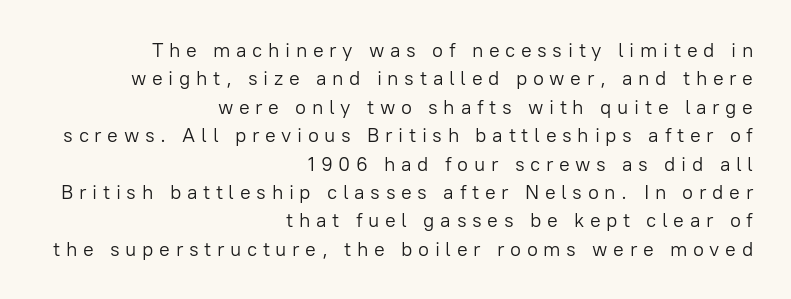
Q: Is the text bold? A: No.
Q: Is the text italic (slanted)? A: No, it is upright.
Q: Is the text underlined? A: No.
Q: How is the paragraph aligned? A: Right-aligned.
Q: Is the spacing between letters normal or unusually wide? A: Unusually wide.
Q: Is the spacing between lines tight, normal or loose? A: Normal.
